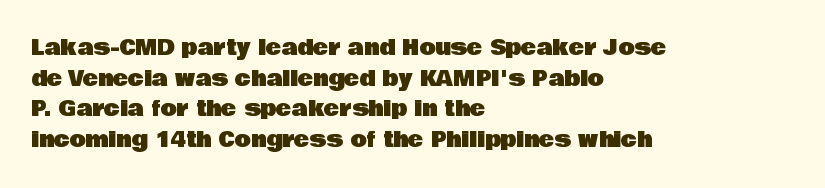
Style check: upright. Quick note: interline space is typical. This sample uses plain, unmodified letter spacing. In CSS terms this would be text-align: left.
